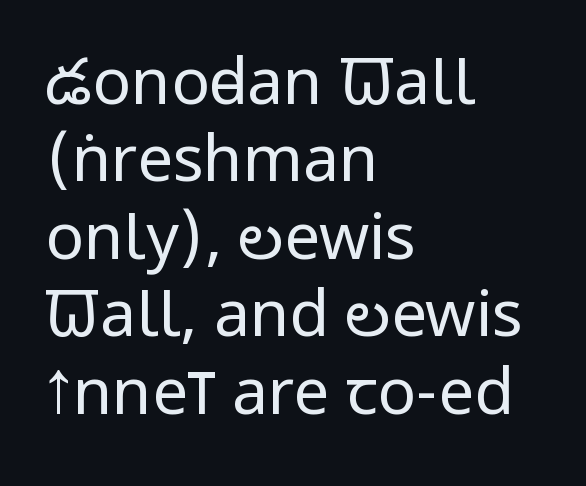
The image shows 64 px regular-weight, condensed sans-serif type, upright; set left-aligned, line spacing 1.21x, normal letter spacing, not underlined; low stroke contrast and a large x-height.
